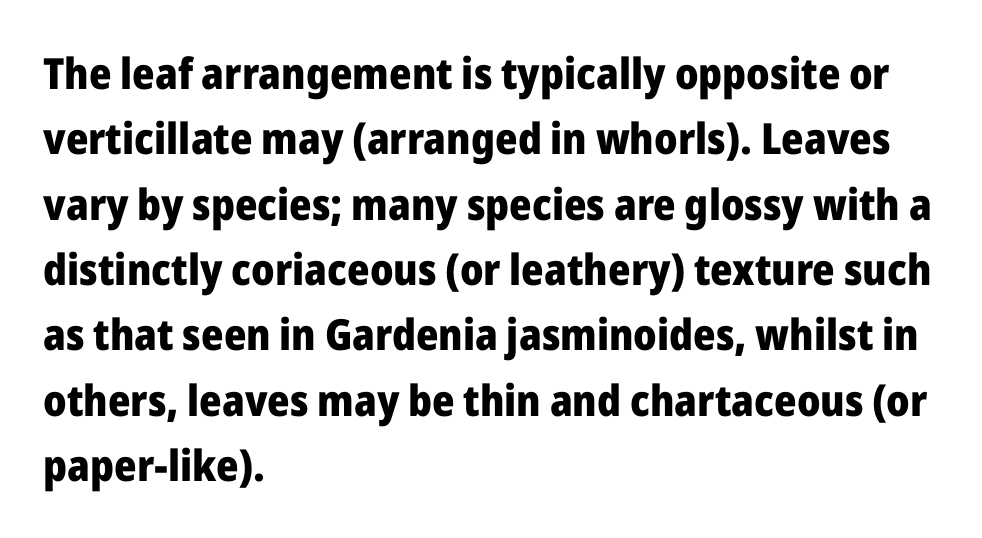
The image shows 43 px heavy sans-serif type, upright; set left-aligned, normal line spacing (1.52x), normal letter spacing, not underlined; low stroke contrast and a medium x-height.
